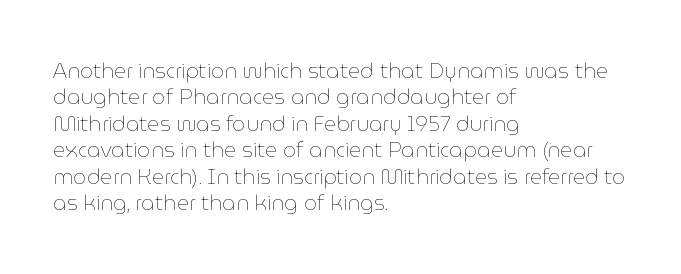
Q: Is the text bold? A: No.
Q: Is the text italic (slanted)? A: No, it is upright.
Q: Is the text underlined? A: No.
Q: How is the paragraph aligned? A: Left-aligned.
Q: Is the spacing between letters normal or unusually wide? A: Normal.
Q: Is the spacing between lines tight, normal or loose? A: Normal.
